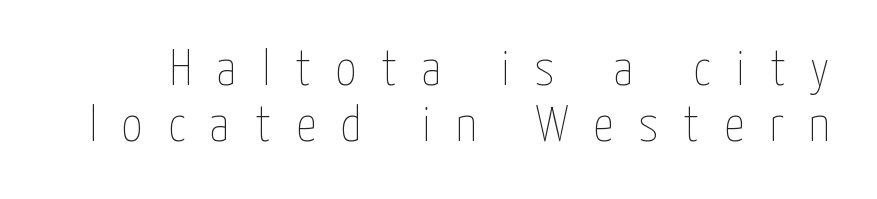
Q: Is the text bold? A: No.
Q: Is the text italic (slanted)? A: No, it is upright.
Q: Is the text underlined? A: No.
Q: Is the spacing between letters normal or unusually wide? A: Unusually wide.
Q: Is the spacing between lines tight, normal or loose? A: Tight.
Q: Width (condensed, normal, or wide)? A: Condensed.
Q: Stroke contrast? A: Low.
Q: x-height? A: Medium.
Q: Monospaced? A: No.
